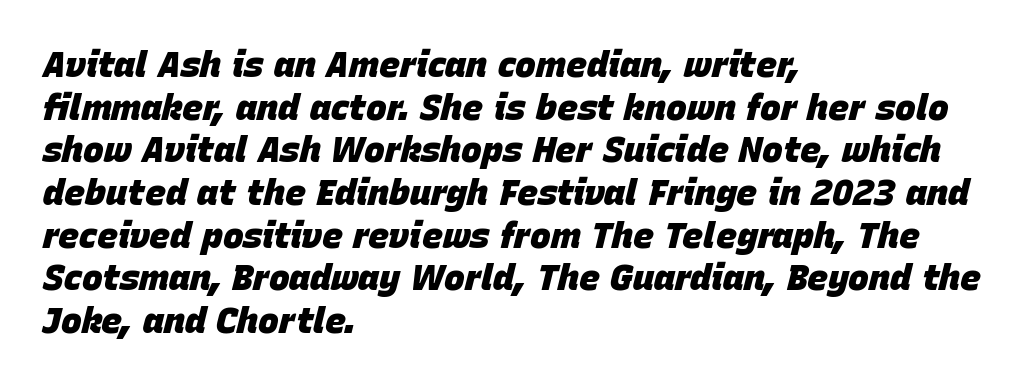
{"italic": "yes", "lean": "right", "slant_degrees": 15, "bold": "yes", "weight": "heavy", "width": "normal", "stroke_contrast": "low", "x_height": "large", "monospaced": "no", "underline": "no", "align": "left", "line_spacing_ratio": 1.22, "letter_spacing": "normal", "letter_spacing_em": 0.0, "glyph_px": 35}
